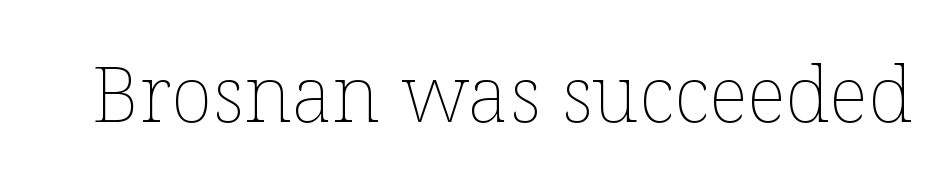
The image shows 78 px thin type, upright; set normal letter spacing, not underlined; low stroke contrast and a medium x-height.
